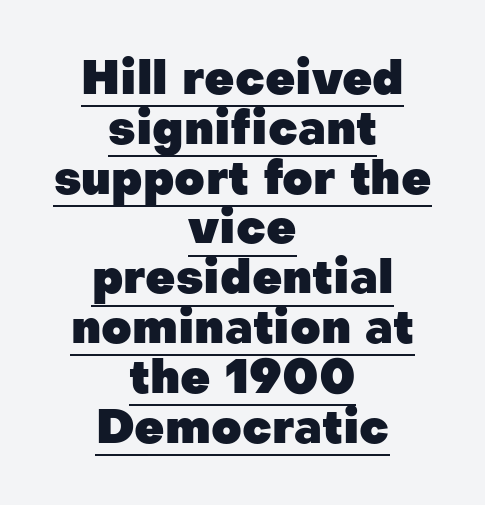
The image shows 47 px heavy sans-serif type, upright; set centered, tight line spacing (1.06x), normal letter spacing, underlined; low stroke contrast and a medium x-height.
